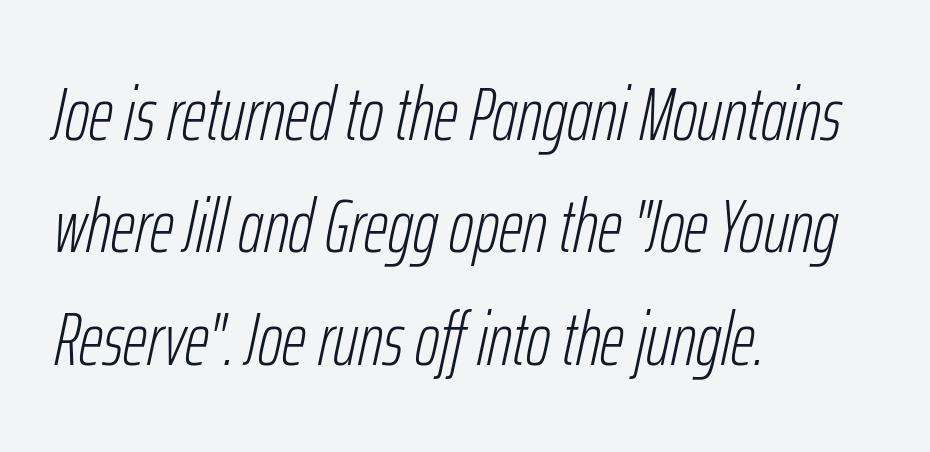
The image shows 75 px light, condensed type, italic (leaning right); set left-aligned, normal line spacing (1.5x), normal letter spacing, not underlined; low stroke contrast and a medium x-height.
